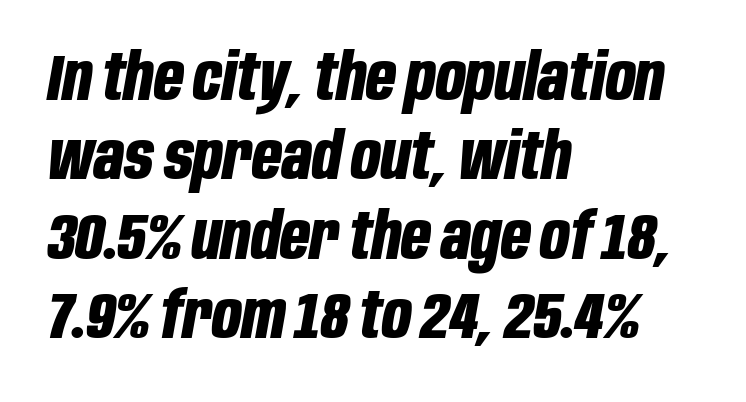
Q: Is the text bold? A: Yes.
Q: Is the text italic (slanted)? A: Yes, it leans right by about 10 degrees.
Q: Is the text underlined? A: No.
Q: How is the paragraph aligned? A: Left-aligned.
Q: Is the spacing between letters normal or unusually wide? A: Normal.
Q: Width (condensed, normal, or wide)? A: Condensed.
Q: Stroke contrast? A: Low.
Q: x-height? A: Large.
Q: Monospaced? A: No.
